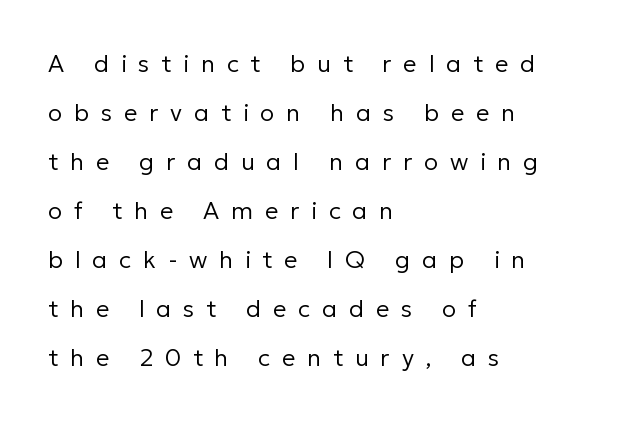
{"italic": "no", "bold": "no", "underline": "no", "align": "left", "line_spacing": "loose", "line_spacing_ratio": 2.04, "letter_spacing": "wide", "letter_spacing_em": 0.49, "glyph_px": 24}
